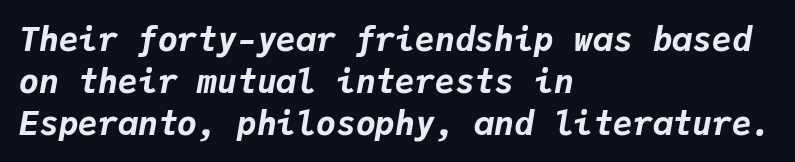
The image shows 33 px bold type, italic (leaning right), monospaced; set left-aligned, normal line spacing (1.27x), normal letter spacing, not underlined; low stroke contrast and a medium x-height.
